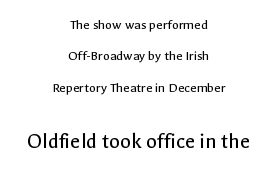
The image shows 22 px text type, upright; set centered, loose line spacing (2.24x), normal letter spacing, not underlined; the second (bottom) block is 1.57x larger.
